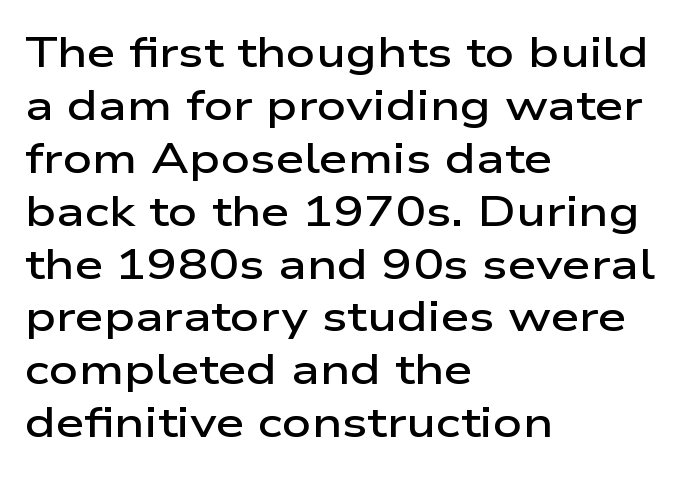
The image shows 41 px semibold, wide sans-serif type, upright; set left-aligned, normal line spacing (1.29x), normal letter spacing, not underlined; low stroke contrast and a medium x-height.
